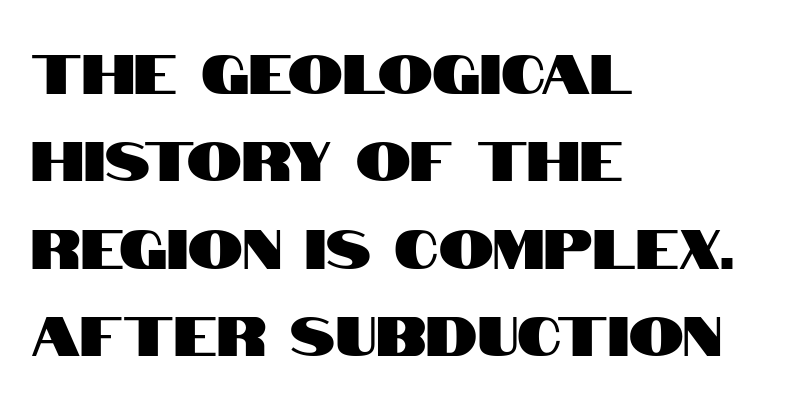
{"serif": "no", "italic": "no", "width": "condensed", "stroke_contrast": "high", "x_height": "large", "monospaced": "no", "underline": "no", "align": "left", "line_spacing": "normal", "line_spacing_ratio": 1.59, "letter_spacing": "normal", "letter_spacing_em": 0.0, "glyph_px": 55}
